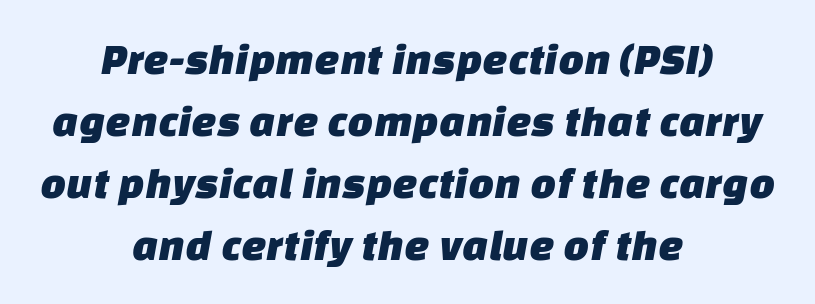
Q: Is the typeface a serif or a sans-serif typeface? A: Sans-serif.
Q: Is the text underlined? A: No.
Q: How is the paragraph aligned? A: Centered.
Q: Is the spacing between letters normal or unusually wide? A: Normal.
Q: Is the spacing between lines tight, normal or loose? A: Normal.
Q: Width (condensed, normal, or wide)? A: Normal.
Q: Stroke contrast? A: Low.
Q: x-height? A: Large.
Q: Monospaced? A: No.
